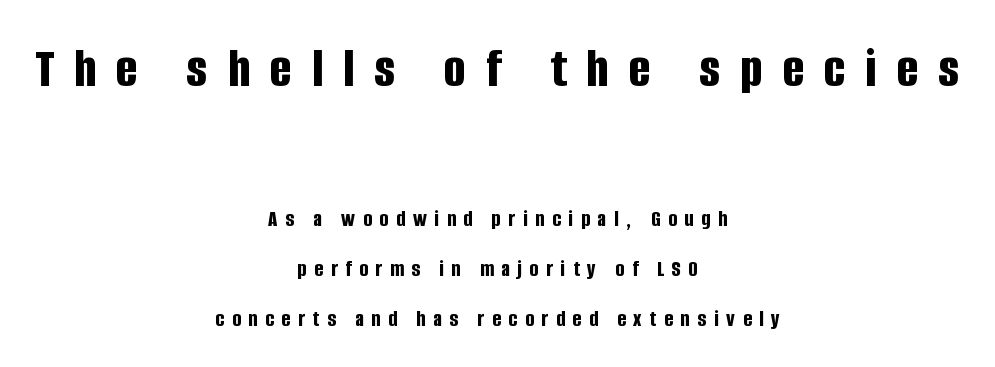
Lines of text with bare space underneath. Neither beginnings nor endings align; midpoints do. This is sans-serif lettering, the kind often seen on screens and signage. Nope, not italic — everything's standing straight. Spacing between characters has been opened up far beyond the box default.
